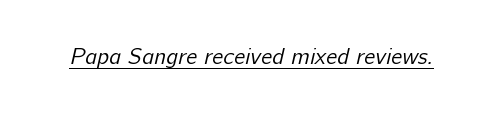
Q: Is the text bold? A: No.
Q: Is the text underlined? A: Yes.
Q: Is the spacing between letters normal or unusually wide? A: Normal.
